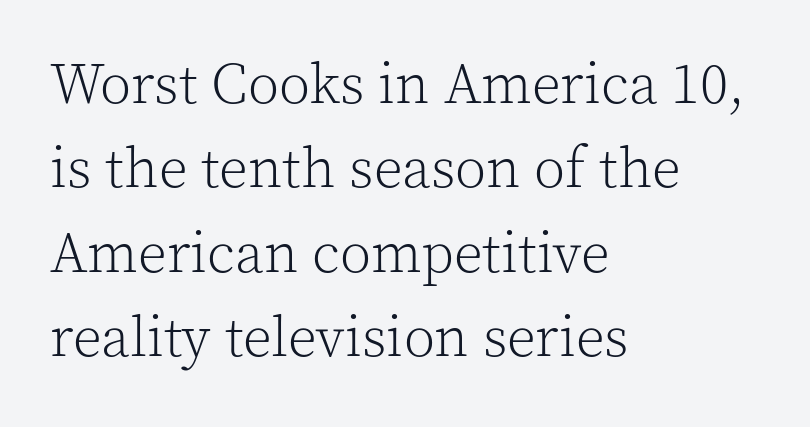
Q: Is the text bold? A: No.
Q: Is the text italic (slanted)? A: No, it is upright.
Q: Is the typeface a serif or a sans-serif typeface? A: Serif.
Q: Is the text underlined? A: No.
Q: How is the paragraph aligned? A: Left-aligned.
Q: Is the spacing between letters normal or unusually wide? A: Normal.
Q: Is the spacing between lines tight, normal or loose? A: Normal.
Q: Width (condensed, normal, or wide)? A: Normal.
Q: x-height? A: Medium.
Q: Monospaced? A: No.
